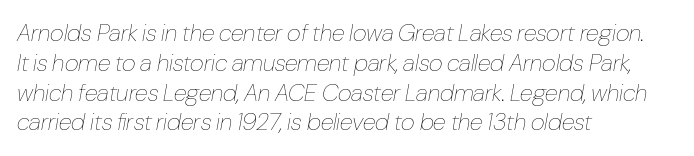
The letters are slanted; this is an italic face. Is this a heavy cut? Hardly; it is regular or lighter. Here the glyphs are tracked normally, forming tight word shapes. The paragraph shown leans on its left margin. Nobody drew a line under any word here.
